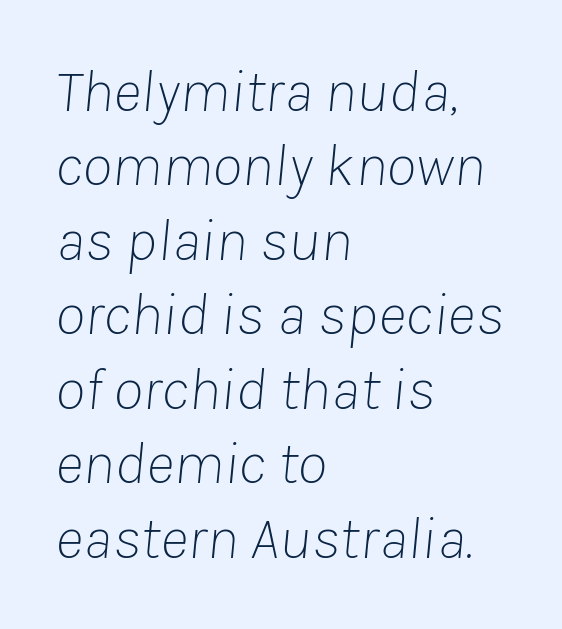
Q: Is the text bold? A: No.
Q: Is the text italic (slanted)? A: Yes, it leans right by about 8 degrees.
Q: Is the text underlined? A: No.
Q: How is the paragraph aligned? A: Left-aligned.
Q: Is the spacing between letters normal or unusually wide? A: Normal.
Q: Width (condensed, normal, or wide)? A: Normal.
Q: Stroke contrast? A: Low.
Q: x-height? A: Medium.
Q: Monospaced? A: No.
